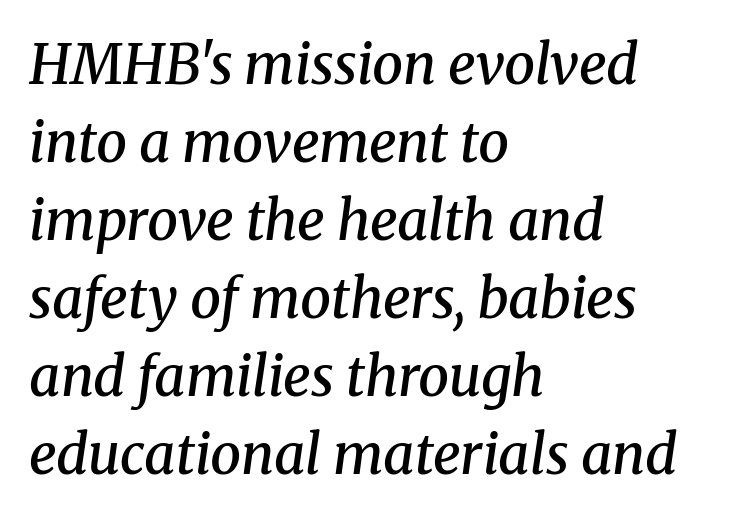
A typesetter would mark this as italic. The passage shown is typed in a proportional face where columns would drift. The lines in this sample share a left origin and differ only in where they stop. Compared with typical body copy, the letter spacing here is the same.
